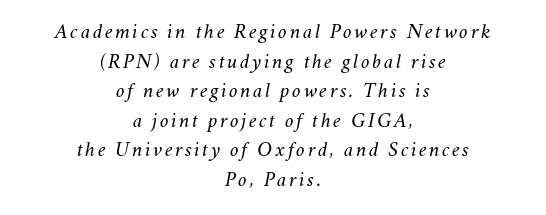
One glance says typical: line gaps are just what's usual. The glyphs look as if they've been sheared to an angle. Type without underlining. Compared with a flush-left layout, this one balances lines on the center instead. The face looks like a standard text weight, possibly lighter.
